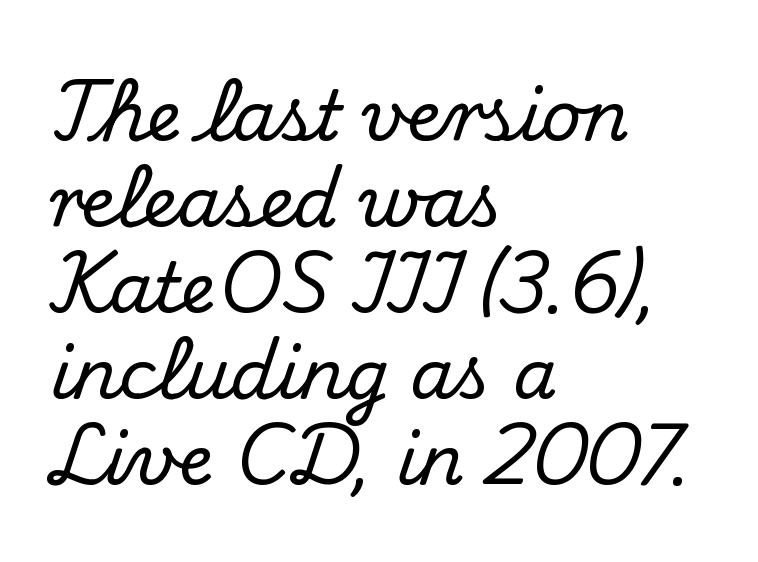
Do the characters align in a grid? No, the font is proportional. Serifs: yes, visible at the terminals of the letterforms. Line beginnings align vertically; line endings do not. Clear beneath every line of the passage.
